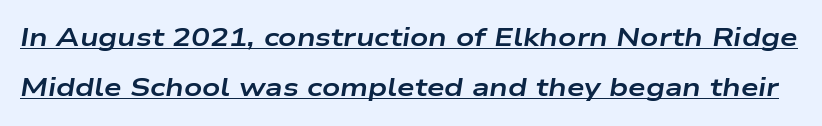
Q: Is the text bold? A: Yes.
Q: Is the text italic (slanted)? A: Yes, it leans right by about 9 degrees.
Q: Is the text underlined? A: Yes.
Q: Is the spacing between letters normal or unusually wide? A: Normal.
Q: Is the spacing between lines tight, normal or loose? A: Loose.
